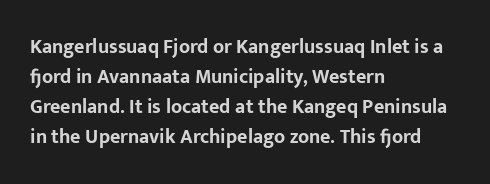
Alignment: flush left. Tall strokes in this sample are plumb rather than angled. Successive baselines arrive at the customary interval. The rendering uses a bold face; every stroke is thick and dark. The specimen omits any rule beneath the text block's lines. Short note: letters normally spaced.
